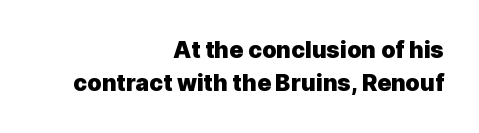
The image shows 23 px bold type, upright; set right-aligned, normal line spacing (1.44x), normal letter spacing, not underlined.
